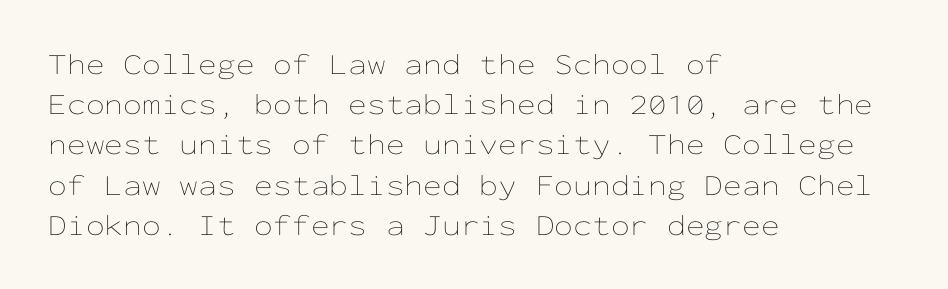
Q: Is the text bold? A: No.
Q: Is the text italic (slanted)? A: No, it is upright.
Q: Is the text underlined? A: No.
Q: How is the paragraph aligned? A: Left-aligned.
Q: Is the spacing between letters normal or unusually wide? A: Normal.
Q: Is the spacing between lines tight, normal or loose? A: Normal.
Q: Width (condensed, normal, or wide)? A: Wide.
Q: Stroke contrast? A: Low.
Q: x-height? A: Medium.
Q: Monospaced? A: Yes.
